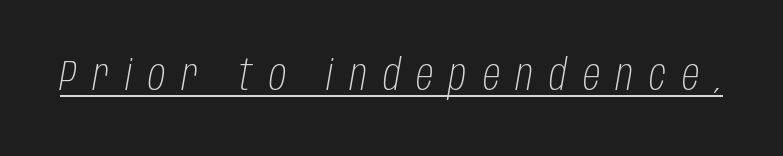
Weight class: somewhere from thin through regular. The tracking jumps out immediately: characters are airy and widely separated. Slant detected: the letters are inclined. This sample has the flowing, uneven cadence of proportional lettering.
